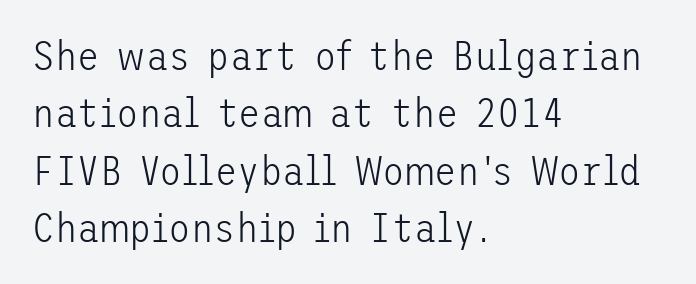
The image shows 41 px light sans-serif type, upright; set left-aligned, normal line spacing (1.4x), normal letter spacing, not underlined; low stroke contrast and a medium x-height.
